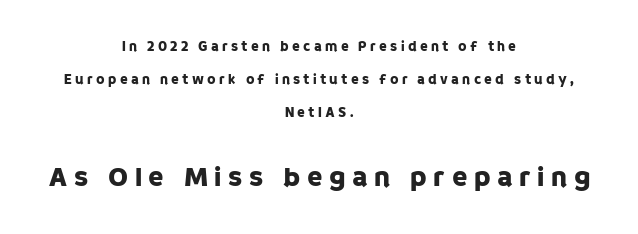
{"serif": "no", "italic": "no", "width": "normal", "stroke_contrast": "low", "x_height": "large", "monospaced": "no", "underline": "no", "align": "center", "line_spacing": "loose", "line_spacing_ratio": 2.35, "letter_spacing": "wide", "letter_spacing_em": 0.23, "larger_block": "second", "size_ratio": 2.0, "glyph_px": 28}
